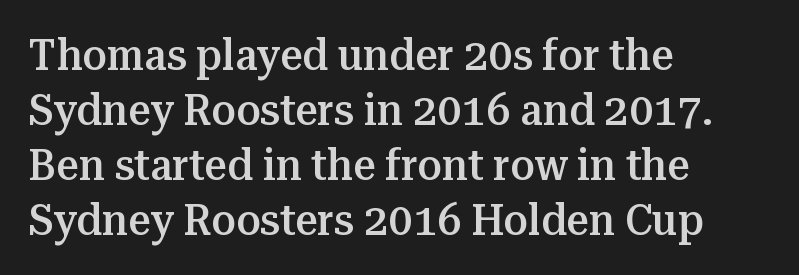
{"serif": "yes", "italic": "no", "bold": "semi", "weight": "semibold", "width": "normal", "stroke_contrast": "medium", "x_height": "medium", "monospaced": "no", "underline": "no", "align": "left", "line_spacing": "normal", "line_spacing_ratio": 1.25, "letter_spacing": "normal", "letter_spacing_em": 0.0, "glyph_px": 44}
